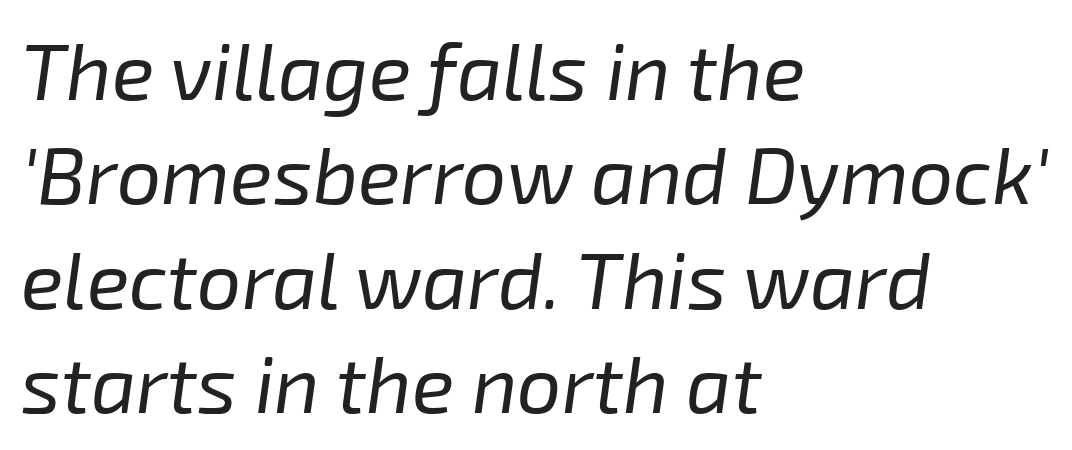
The image shows 79 px regular-weight type, italic (leaning right); set left-aligned, normal line spacing (1.32x), normal letter spacing, not underlined; low stroke contrast and a medium x-height.
